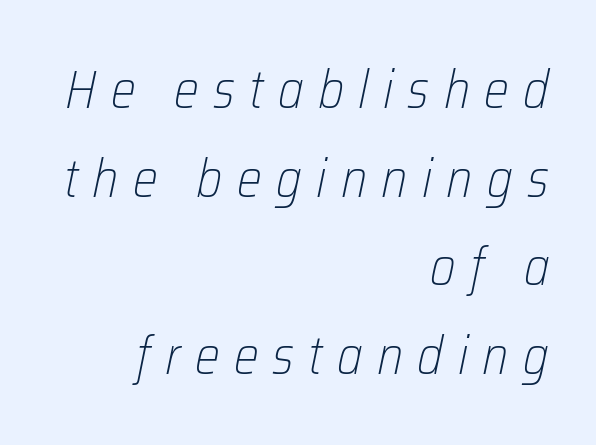
The image shows 53 px light, condensed type, italic (leaning right); set right-aligned, normal line spacing (1.67x), unusually wide letter spacing (+0.27 em), not underlined; low stroke contrast and a medium x-height.
